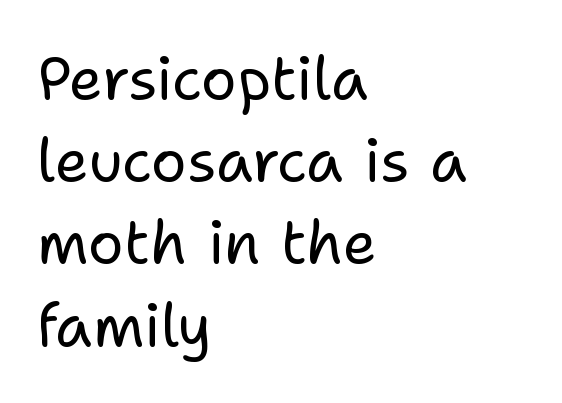
{"serif": "no", "italic": "no", "bold": "no", "weight": "regular", "width": "normal", "stroke_contrast": "low", "x_height": "medium", "monospaced": "no", "underline": "no", "align": "left", "line_spacing": "normal", "line_spacing_ratio": 1.37, "letter_spacing": "normal", "letter_spacing_em": 0.0, "glyph_px": 60}
